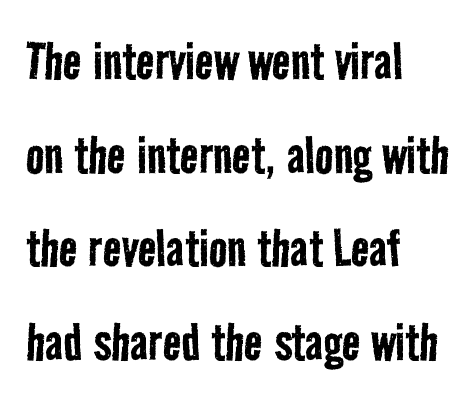
Looks like regular typesetting: each glyph gets only the width it needs. In CSS terms this would be text-align: left. Note: no serifs on the glyphs. Stroke thickness stays within the range of a standard reading face or lighter.
